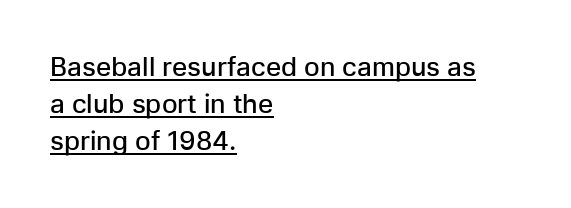
Q: Is the text bold? A: Semi-bold.
Q: Is the text italic (slanted)? A: No, it is upright.
Q: Is the text underlined? A: Yes.
Q: How is the paragraph aligned? A: Left-aligned.
Q: Is the spacing between letters normal or unusually wide? A: Normal.
Q: Is the spacing between lines tight, normal or loose? A: Normal.
